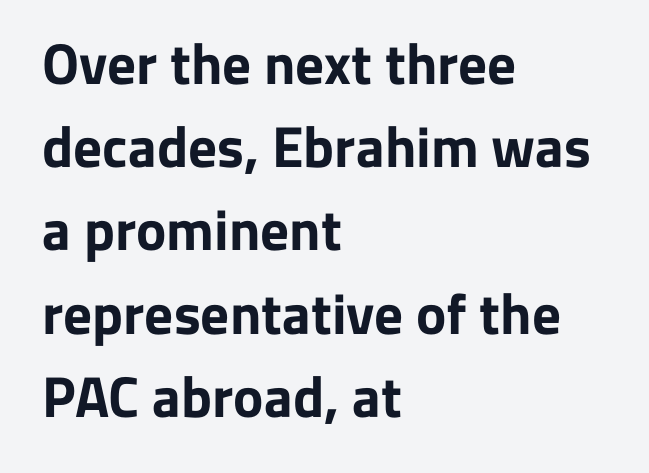
Q: Is the text bold? A: Yes.
Q: Is the text italic (slanted)? A: No, it is upright.
Q: Is the typeface a serif or a sans-serif typeface? A: Sans-serif.
Q: Is the text underlined? A: No.
Q: How is the paragraph aligned? A: Left-aligned.
Q: Is the spacing between letters normal or unusually wide? A: Normal.
Q: Is the spacing between lines tight, normal or loose? A: Normal.
Q: Width (condensed, normal, or wide)? A: Normal.
Q: Stroke contrast? A: Low.
Q: x-height? A: Medium.
Q: Monospaced? A: No.
